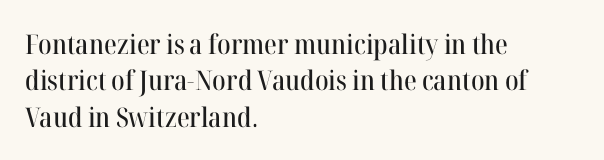
Q: Is the text italic (slanted)? A: No, it is upright.
Q: Is the text underlined? A: No.
Q: How is the paragraph aligned? A: Left-aligned.
Q: Is the spacing between letters normal or unusually wide? A: Normal.
Q: Is the spacing between lines tight, normal or loose? A: Normal.
